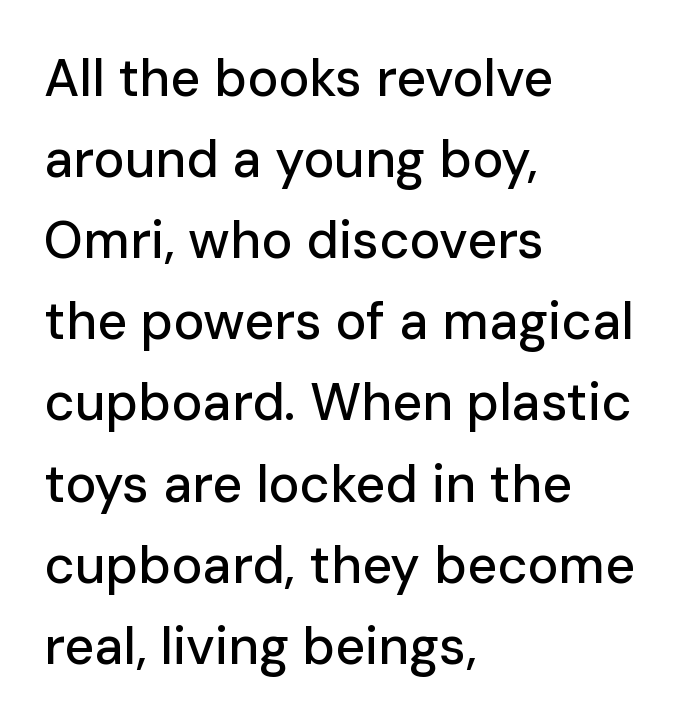
{"serif": "no", "italic": "no", "width": "normal", "stroke_contrast": "low", "x_height": "medium", "monospaced": "no", "underline": "no", "align": "left", "line_spacing": "normal", "line_spacing_ratio": 1.56, "letter_spacing": "normal", "letter_spacing_em": 0.0, "glyph_px": 52}
